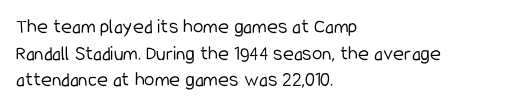
Q: Is the text bold? A: No.
Q: Is the text italic (slanted)? A: No, it is upright.
Q: Is the text underlined? A: No.
Q: How is the paragraph aligned? A: Left-aligned.
Q: Is the spacing between letters normal or unusually wide? A: Normal.
Q: Is the spacing between lines tight, normal or loose? A: Normal.
